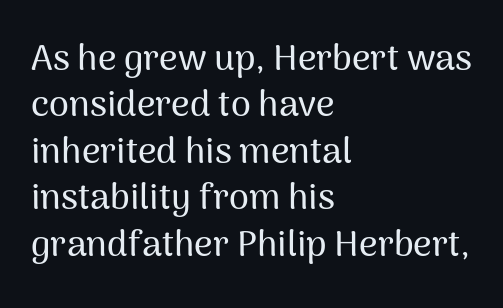
Q: Is the text italic (slanted)? A: No, it is upright.
Q: Is the typeface a serif or a sans-serif typeface? A: Sans-serif.
Q: Is the text underlined? A: No.
Q: How is the paragraph aligned? A: Left-aligned.
Q: Is the spacing between letters normal or unusually wide? A: Normal.
Q: Is the spacing between lines tight, normal or loose? A: Normal.
Q: Width (condensed, normal, or wide)? A: Normal.
Q: Stroke contrast? A: Medium.
Q: x-height? A: Medium.
Q: Monospaced? A: No.
